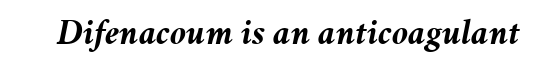
Q: Is the text bold? A: Yes.
Q: Is the text italic (slanted)? A: Yes, it leans right by about 11 degrees.
Q: Is the text underlined? A: No.
Q: Is the spacing between letters normal or unusually wide? A: Normal.
Q: Width (condensed, normal, or wide)? A: Normal.
Q: Stroke contrast? A: Medium.
Q: x-height? A: Medium.
Q: Monospaced? A: No.
